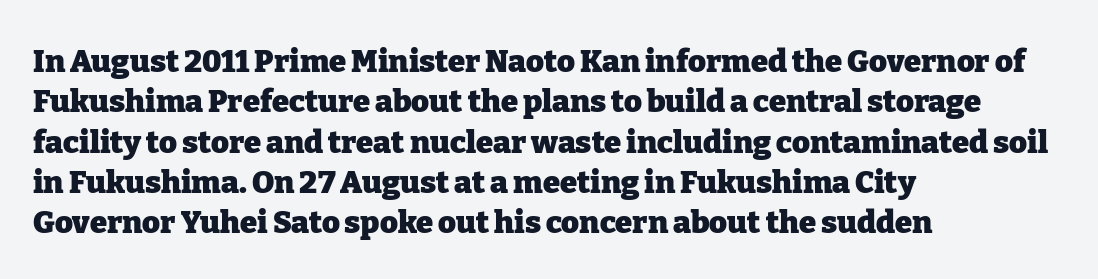
Compared with an ordinary text face, these strokes are far heavier — a full bold. These lines are set flush left with a ragged right edge. Unlike italic type, these characters show no tilt at all. Observe the serifs anchoring each vertical stroke in this sample. The rendering uses a moderate line-height, typical for paragraphs.
